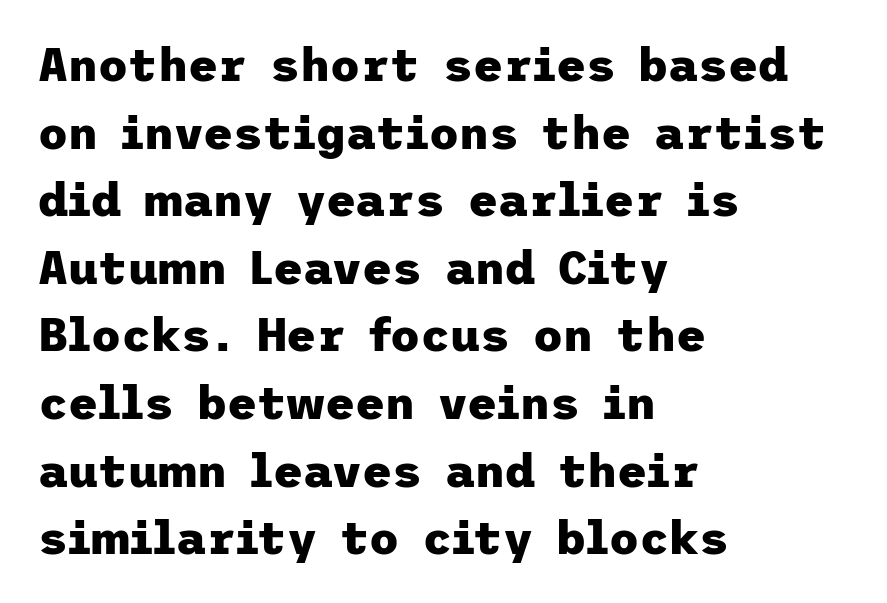
This sample uses plain, unmodified letter spacing. These lines are set flush left with a ragged right edge. Its strokes are broad and dark, the hallmark of bold type. Observe the absence of serifs on each vertical stroke in this sample.
